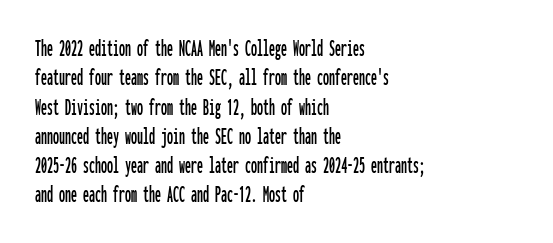
{"italic": "no", "underline": "no", "align": "left", "line_spacing_ratio": 1.22, "letter_spacing": "normal", "letter_spacing_em": 0.0, "glyph_px": 24}
